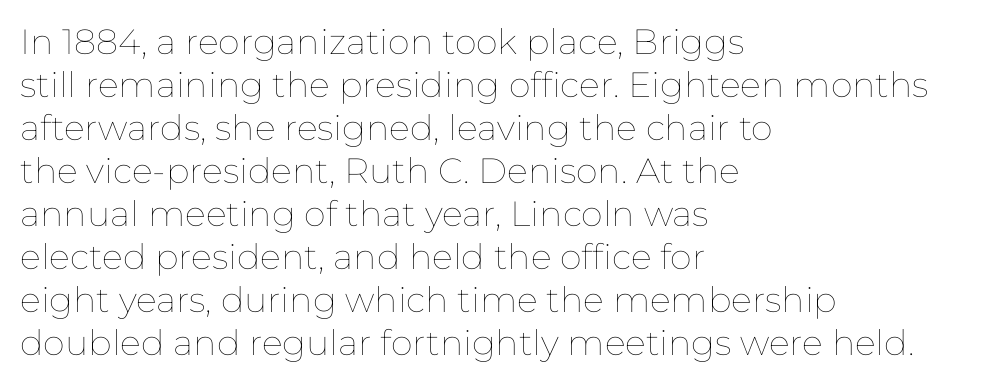
No extra ink here — the face is not bold. The gap between lines stays unmarked. Quick note: not italic, upright. Horizontal alignment here is leftward, the default for most running prose.
